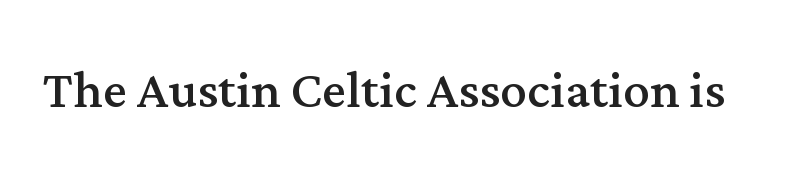
The string is rendered with underlining switched off. The type family on display is of the serif kind. A light-to-regular cut is what we see here. Posture: vertical.
